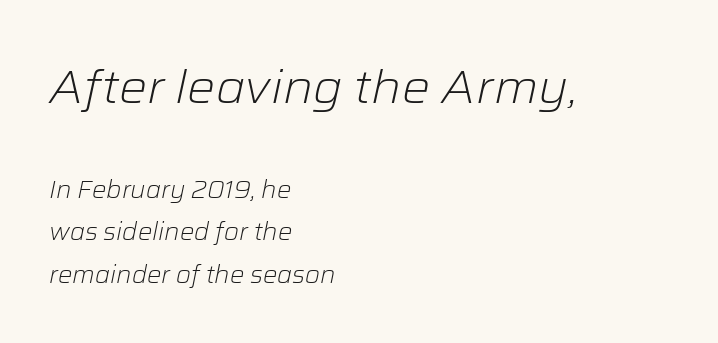
Type without underlining. Caption: face not bold, strokes unweighted. Characters follow at the spacing the type designer built in. Italic: yes, the glyphs are oblique.
